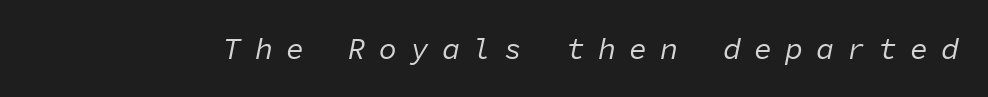
The image shows 30 px regular-weight type, italic (leaning right), monospaced; set unusually wide letter spacing (+0.44 em), not underlined; low stroke contrast and a medium x-height.
